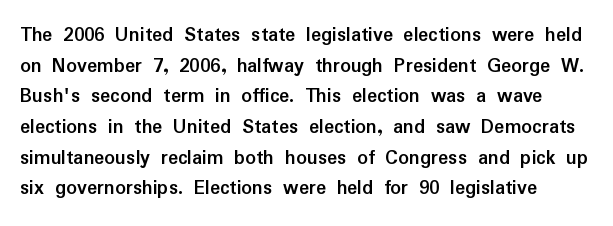
The vertical gap from one line to the next is medium. There is no visible air inserted between adjacent glyphs. Designer's note — italics off, roman on. Every letter is thick-stroked: bold, no question. Unmarked baselines from the first word to the last.
